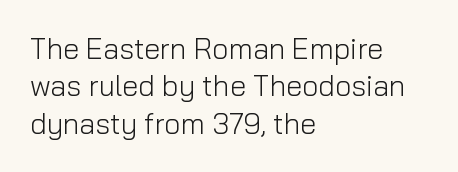
The type is set solid horizontally, with unmodified tracking. Check where the strokes stop: nothing finishes them off — pure sans. Looks like regular typesetting: each glyph gets only the width it needs. The area under the type is left untouched.
